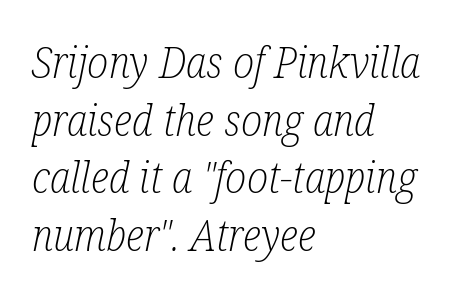
{"serif": "yes", "italic": "yes", "lean": "right", "slant_degrees": 12, "bold": "no", "weight": "light", "width": "condensed", "stroke_contrast": "low", "x_height": "medium", "monospaced": "no", "underline": "no", "align": "left", "line_spacing": "normal", "line_spacing_ratio": 1.34, "letter_spacing": "normal", "letter_spacing_em": 0.0, "glyph_px": 43}
